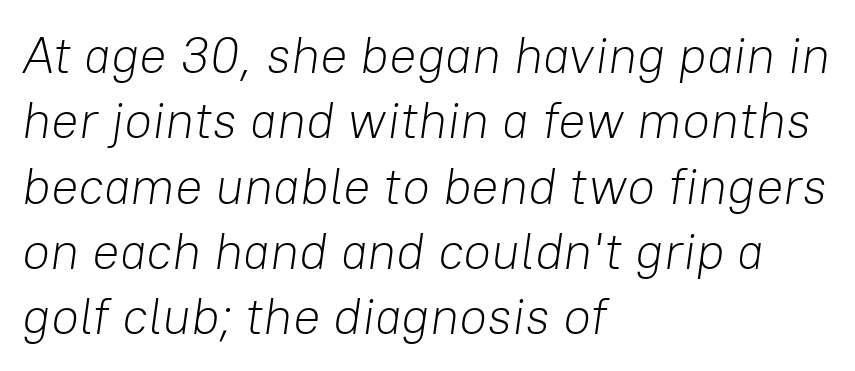
Q: Is the text bold? A: No.
Q: Is the text italic (slanted)? A: Yes, it leans right by about 8 degrees.
Q: Is the text underlined? A: No.
Q: How is the paragraph aligned? A: Left-aligned.
Q: Is the spacing between letters normal or unusually wide? A: Normal.
Q: Is the spacing between lines tight, normal or loose? A: Normal.
Q: Width (condensed, normal, or wide)? A: Normal.
Q: Stroke contrast? A: Low.
Q: x-height? A: Medium.
Q: Monospaced? A: No.
